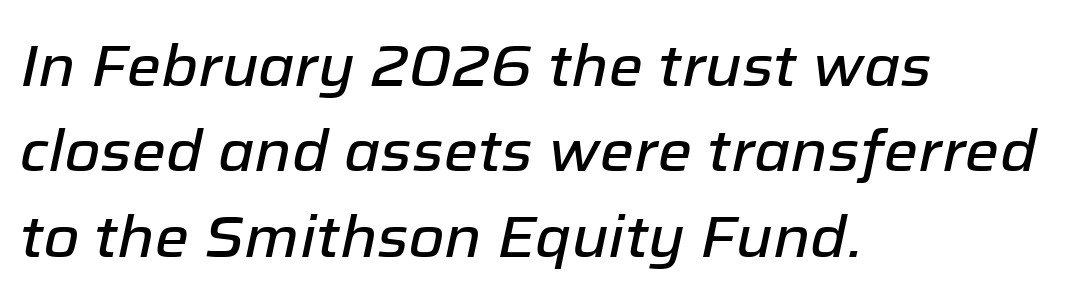
Do the characters align in a grid? No, the font is proportional. A typesetter would mark this as italic. Characters follow at the spacing the type designer built in. Is there much room between lines? A standard amount, neither cramped nor airy. Line beginnings align vertically; line endings do not.
